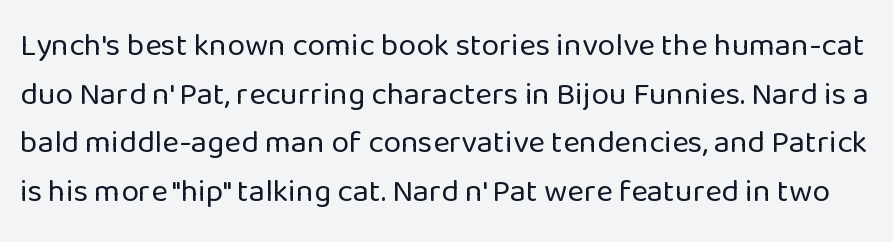
Q: Is the text bold? A: No.
Q: Is the text italic (slanted)? A: No, it is upright.
Q: Is the typeface a serif or a sans-serif typeface? A: Sans-serif.
Q: Is the text underlined? A: No.
Q: Is the spacing between letters normal or unusually wide? A: Normal.
Q: Is the spacing between lines tight, normal or loose? A: Normal.
Q: Width (condensed, normal, or wide)? A: Normal.
Q: Stroke contrast? A: Low.
Q: x-height? A: Medium.
Q: Monospaced? A: No.
